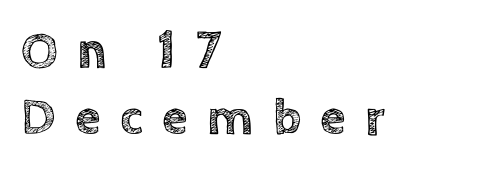
Q: Is the text italic (slanted)? A: No, it is upright.
Q: Is the text underlined? A: No.
Q: How is the paragraph aligned? A: Left-aligned.
Q: Is the spacing between letters normal or unusually wide? A: Unusually wide.
Q: Is the spacing between lines tight, normal or loose? A: Normal.
Q: Width (condensed, normal, or wide)? A: Normal.
Q: x-height? A: Large.
Q: Monospaced? A: No.
